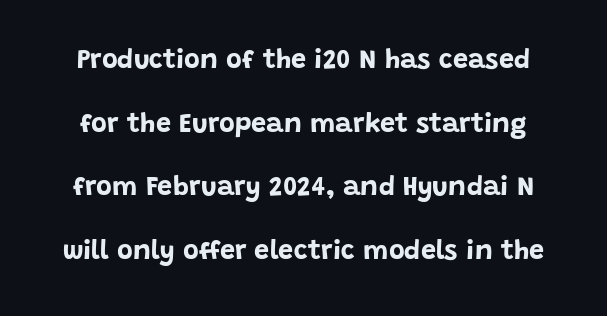
Strong, thick strokes mark this as bold type. You could fit nearly another row in the gap between these rows. The space beneath each line is pristine and unruled. Tracking here is standard; glyphs follow each other at the usual distance. In terms of posture, this sample is upright.
